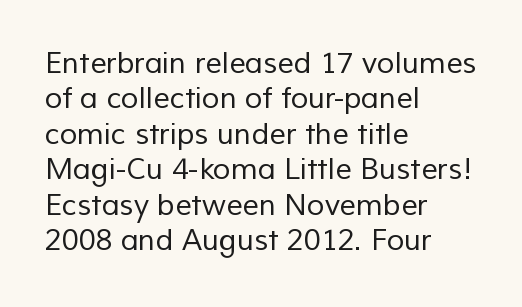
The image shows 29 px regular-weight sans-serif type; set left-aligned, line spacing 1.22x, normal letter spacing, not underlined; low stroke contrast and a medium x-height.
